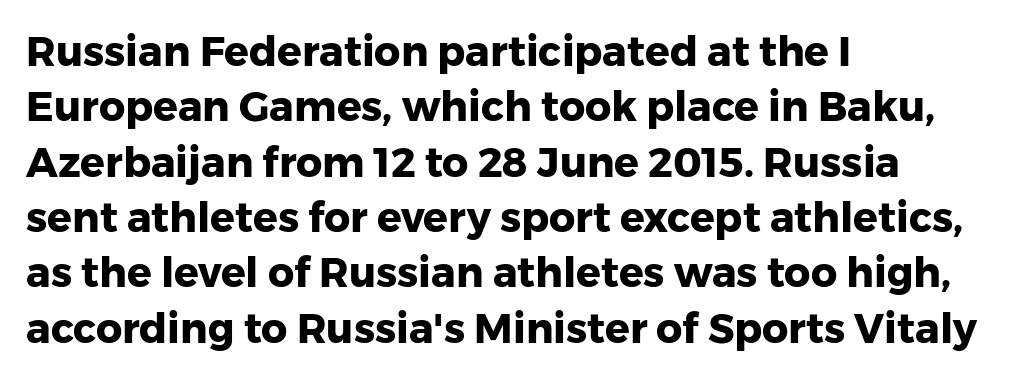
The image shows 41 px heavy sans-serif type, upright; set left-aligned, normal line spacing (1.35x), normal letter spacing, not underlined; low stroke contrast and a medium x-height.
